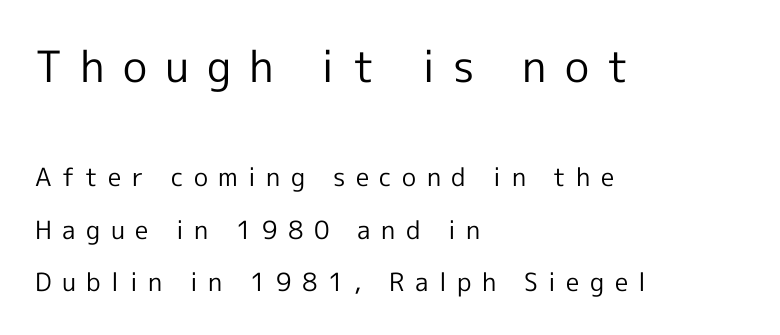
The glyphs are unaccompanied by any horizontal stroke below them. Weight class: somewhere from thin through regular. Alignment: flush left. Of the two passages, the one on top uses the larger point size. The lines are spread far apart with generous leading.
